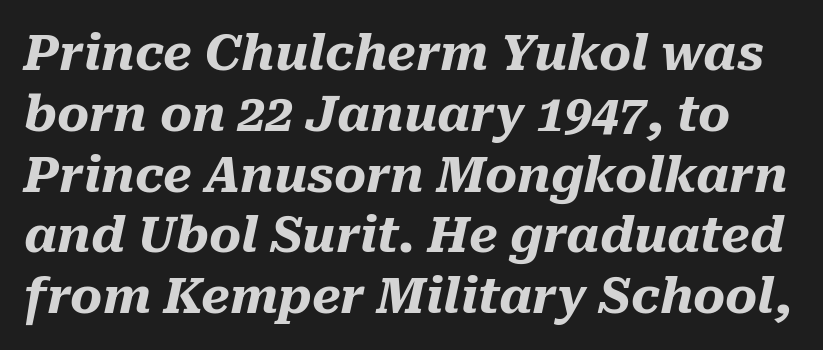
Spacing verdict: proportional, widths tailored to each character. Plain, unruled lines of type. The face used here has a pronounced slope to its letters. Honestly, the letter spacing is just normal — you wouldn't notice it. This is heavy type, rendered in bold.
